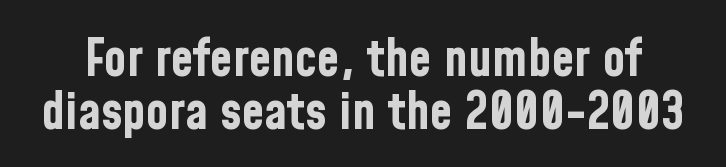
{"serif": "no", "italic": "no", "bold": "yes", "weight": "bold", "width": "condensed", "stroke_contrast": "low", "x_height": "medium", "monospaced": "no", "underline": "no", "line_spacing": "tight", "line_spacing_ratio": 1.02, "letter_spacing": "normal", "letter_spacing_em": 0.0, "glyph_px": 52}
